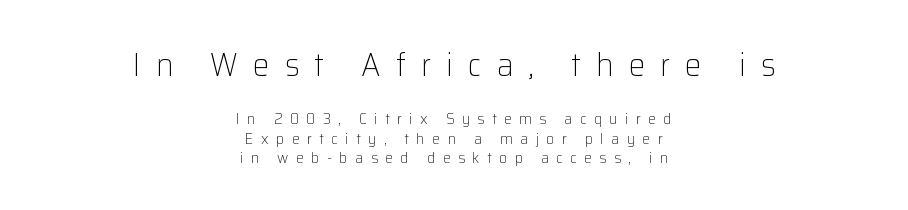
Letter spacing: wide. Italic? Not at all — the glyphs are vertical. Each stroke keeps to a modest, everyday thickness or less. Note: no serifs on the glyphs. Character widths vary here, with narrow letters taking less room than wide ones. Check under the words: just untouched page.
